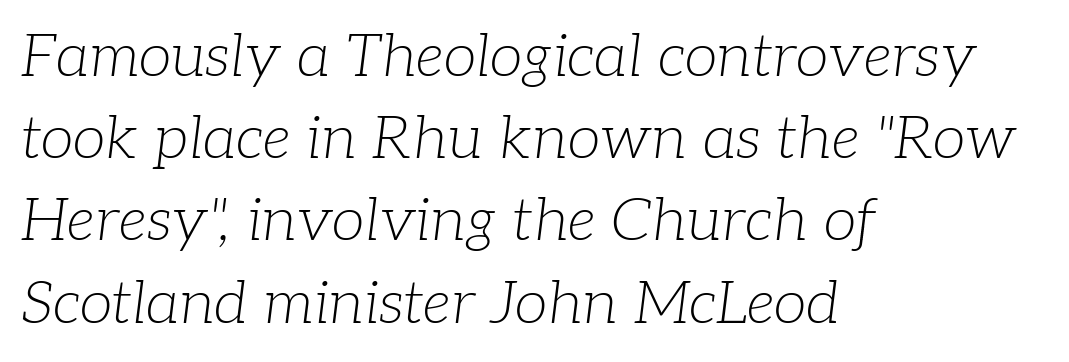
Q: Is the text bold? A: No.
Q: Is the text italic (slanted)? A: Yes, it leans right by about 7 degrees.
Q: Is the typeface a serif or a sans-serif typeface? A: Serif.
Q: Is the text underlined? A: No.
Q: How is the paragraph aligned? A: Left-aligned.
Q: Is the spacing between letters normal or unusually wide? A: Normal.
Q: Is the spacing between lines tight, normal or loose? A: Normal.
Q: Width (condensed, normal, or wide)? A: Normal.
Q: Stroke contrast? A: Low.
Q: x-height? A: Medium.
Q: Monospaced? A: No.
